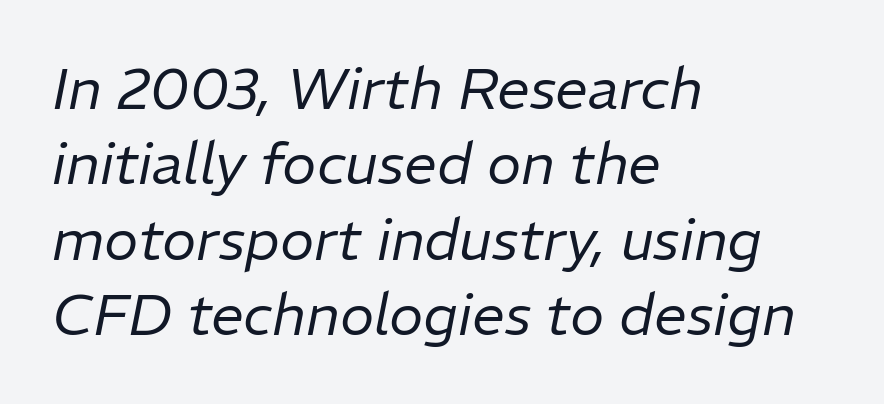
{"italic": "yes", "lean": "right", "slant_degrees": 11, "bold": "no", "weight": "regular", "width": "normal", "stroke_contrast": "low", "x_height": "medium", "monospaced": "no", "underline": "no", "align": "left", "line_spacing": "normal", "line_spacing_ratio": 1.3, "letter_spacing": "normal", "letter_spacing_em": 0.0, "glyph_px": 58}
